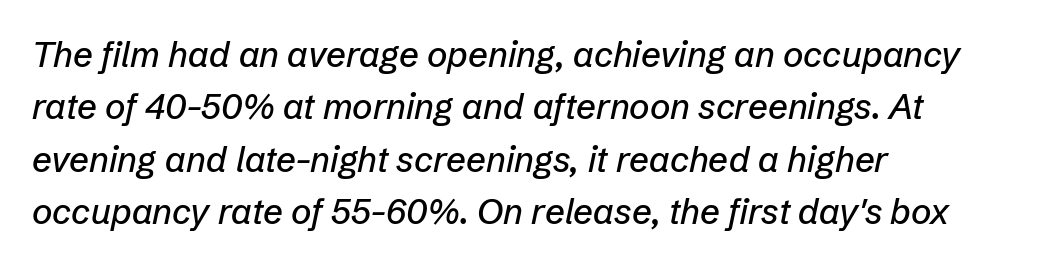
Q: Is the text italic (slanted)? A: Yes, it leans right by about 12 degrees.
Q: Is the text underlined? A: No.
Q: How is the paragraph aligned? A: Left-aligned.
Q: Is the spacing between letters normal or unusually wide? A: Normal.
Q: Is the spacing between lines tight, normal or loose? A: Normal.
Q: Width (condensed, normal, or wide)? A: Normal.
Q: Stroke contrast? A: Low.
Q: x-height? A: Medium.
Q: Monospaced? A: No.
